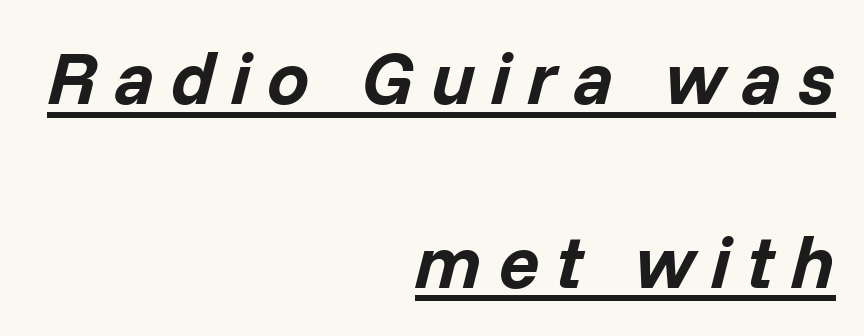
A rule runs beneath these lines of type. Teacher's note: observe the even right margin — that is flush-right alignment. Vertical spacing — loose. Honestly, the letter spacing is so wide it's the main thing you notice.
